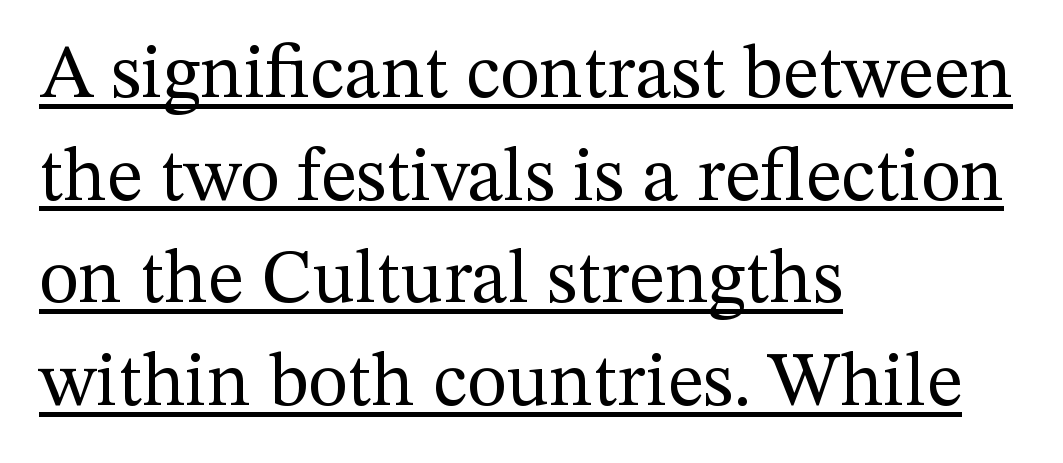
{"serif": "yes", "italic": "no", "bold": "no", "weight": "regular", "width": "normal", "stroke_contrast": "medium", "x_height": "medium", "monospaced": "no", "underline": "yes", "align": "left", "line_spacing": "normal", "line_spacing_ratio": 1.35, "letter_spacing": "normal", "letter_spacing_em": 0.0, "glyph_px": 76}
